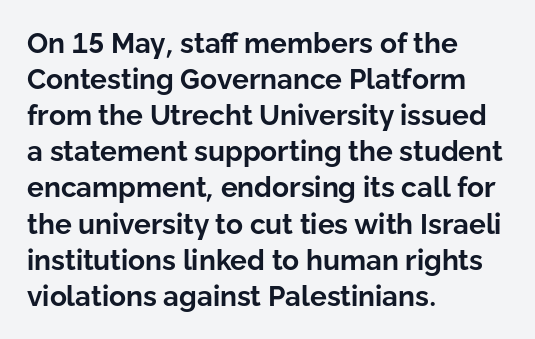
Note the varied advance widths — an 'i' is clearly narrower than an 'm'. Where is the straight margin? On the left. The specimen reads as upright at a glance. Clear beneath every line of the passage.
